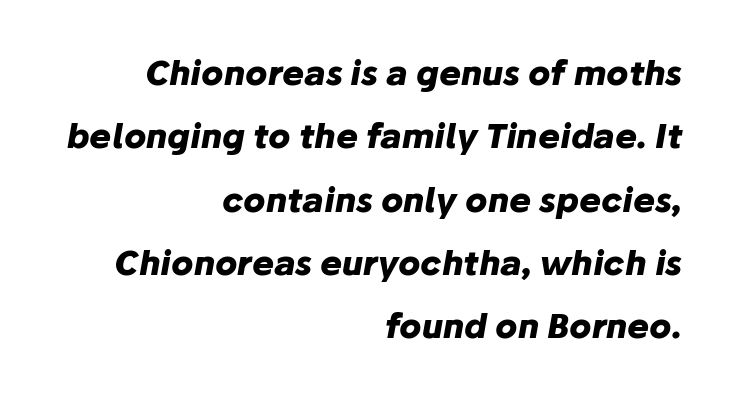
{"italic": "yes", "lean": "right", "slant_degrees": 10, "bold": "yes", "weight": "heavy", "width": "normal", "stroke_contrast": "low", "x_height": "medium", "monospaced": "no", "underline": "no", "align": "right", "line_spacing": "loose", "line_spacing_ratio": 1.92, "letter_spacing": "normal", "letter_spacing_em": 0.0, "glyph_px": 33}
